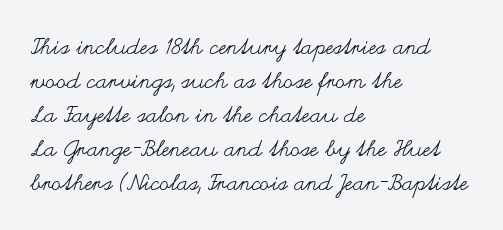
These lines stack with their left ends in a neat column. Any mark beneath the type? The region is blank. Short note: letters normally spaced.
